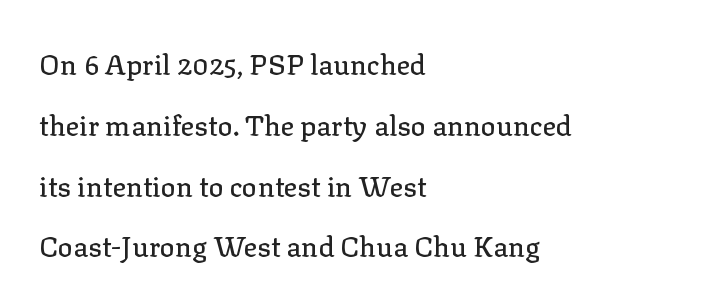
The image shows 28 px serif type, upright; set left-aligned, loose line spacing (2.17x), normal letter spacing, not underlined; low stroke contrast and a medium x-height.
